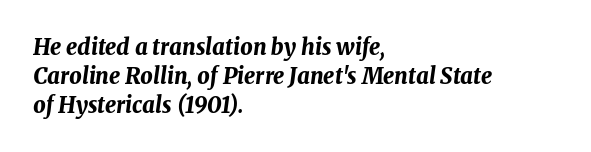
{"italic": "yes", "lean": "right", "slant_degrees": 8, "bold": "yes", "underline": "no", "align": "left", "line_spacing": "normal", "line_spacing_ratio": 1.31, "letter_spacing": "normal", "letter_spacing_em": 0.0, "glyph_px": 22}
